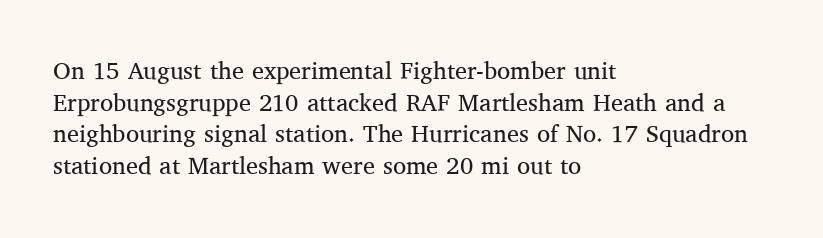
The image shows 24 px text type, upright; set left-aligned, normal line spacing (1.32x), normal letter spacing, not underlined.
